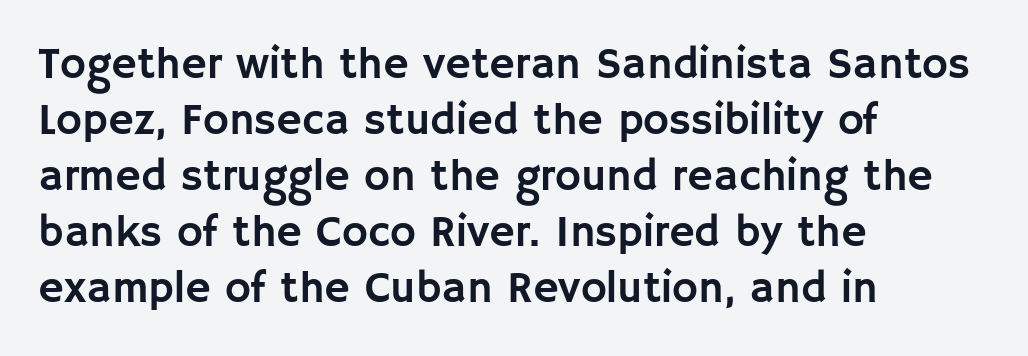
Q: Is the text italic (slanted)? A: No, it is upright.
Q: Is the typeface a serif or a sans-serif typeface? A: Sans-serif.
Q: Is the text underlined? A: No.
Q: How is the paragraph aligned? A: Left-aligned.
Q: Is the spacing between letters normal or unusually wide? A: Normal.
Q: Is the spacing between lines tight, normal or loose? A: Normal.
Q: Width (condensed, normal, or wide)? A: Normal.
Q: Stroke contrast? A: Low.
Q: x-height? A: Large.
Q: Monospaced? A: No.
